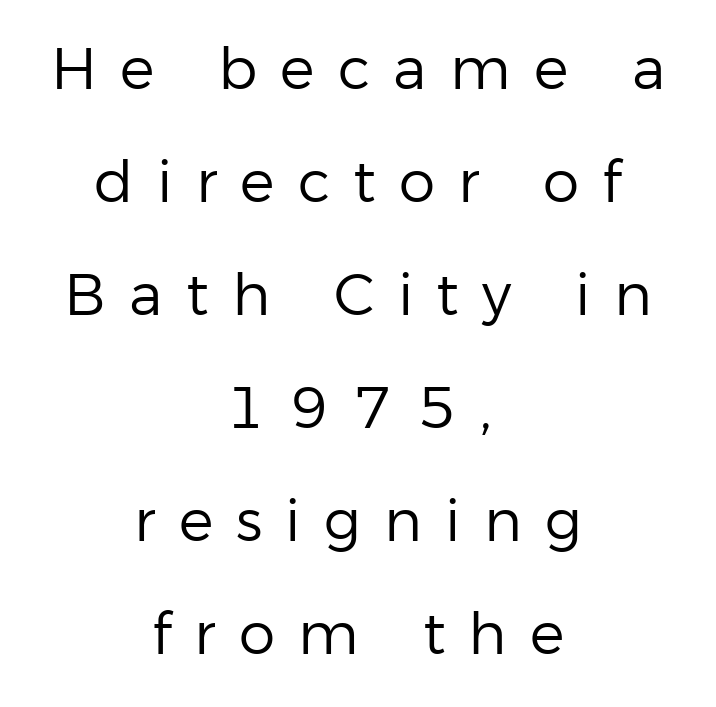
{"serif": "no", "italic": "no", "bold": "no", "weight": "regular", "width": "normal", "stroke_contrast": "low", "x_height": "medium", "monospaced": "no", "underline": "no", "align": "center", "line_spacing": "loose", "line_spacing_ratio": 1.95, "letter_spacing": "wide", "letter_spacing_em": 0.4, "glyph_px": 58}
